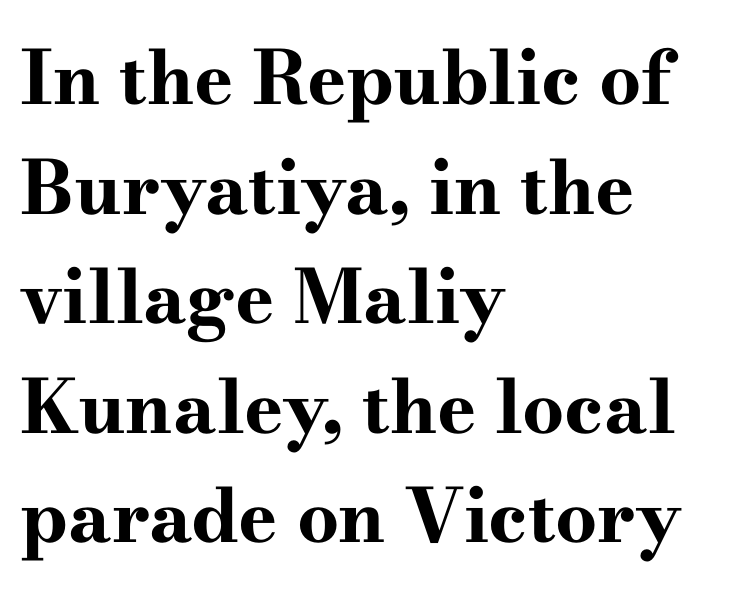
The image shows 74 px bold, wide serif type, upright; set left-aligned, normal line spacing (1.48x), normal letter spacing, not underlined; high stroke contrast and a small x-height.
